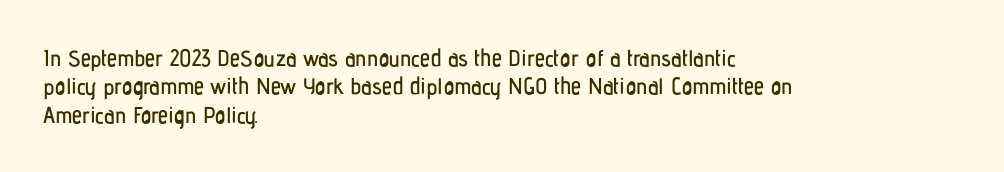
Q: Is the text italic (slanted)? A: No, it is upright.
Q: Is the text underlined? A: No.
Q: How is the paragraph aligned? A: Left-aligned.
Q: Is the spacing between letters normal or unusually wide? A: Normal.
